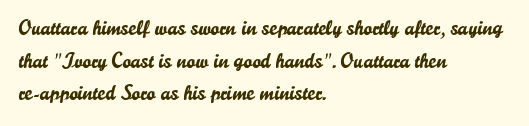
{"underline": "no", "align": "left", "line_spacing": "normal", "line_spacing_ratio": 1.55, "letter_spacing": "normal", "letter_spacing_em": 0.0, "glyph_px": 21}
